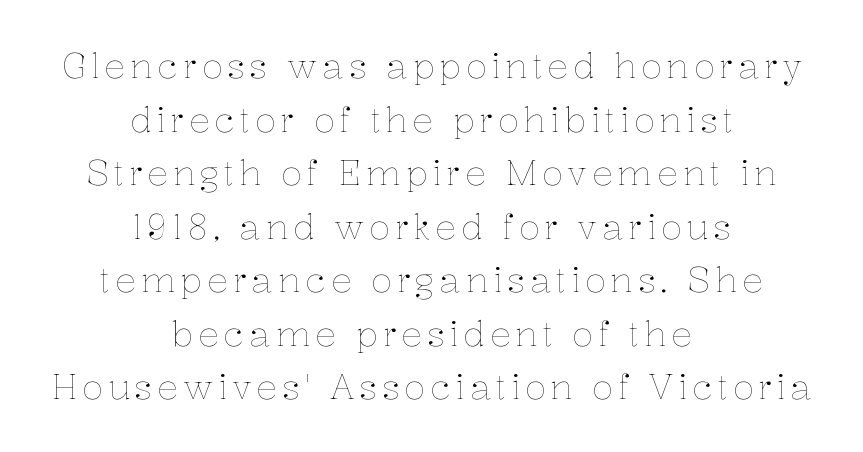
{"italic": "no", "bold": "no", "weight": "thin", "width": "normal", "stroke_contrast": "low", "x_height": "medium", "monospaced": "no", "underline": "no", "align": "center", "line_spacing": "normal", "line_spacing_ratio": 1.53, "glyph_px": 35}
